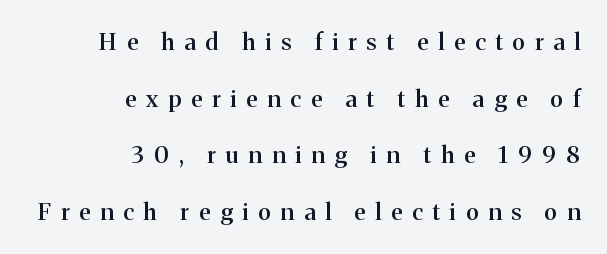
The type is letterspaced generously, with wide tracking. Characters remain perfectly vertical along every line. The typesetting leans somewhat heavy: a semibold. The compositor pushed each line to the right boundary.
